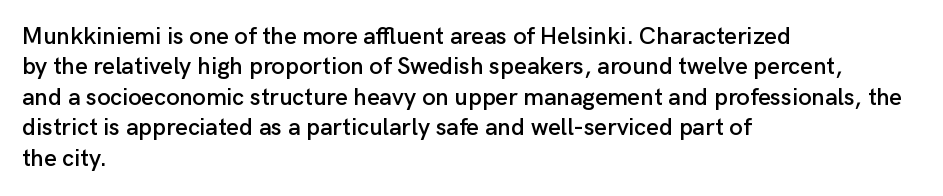
Q: Is the text italic (slanted)? A: No, it is upright.
Q: Is the text underlined? A: No.
Q: How is the paragraph aligned? A: Left-aligned.
Q: Is the spacing between letters normal or unusually wide? A: Normal.
Q: Is the spacing between lines tight, normal or loose? A: Normal.
